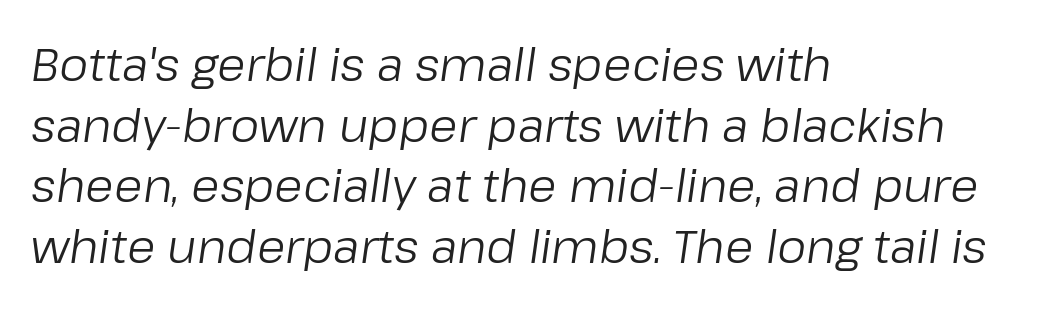
Q: Is the text bold? A: No.
Q: Is the text italic (slanted)? A: Yes, it leans right by about 8 degrees.
Q: Is the text underlined? A: No.
Q: How is the paragraph aligned? A: Left-aligned.
Q: Is the spacing between letters normal or unusually wide? A: Normal.
Q: Is the spacing between lines tight, normal or loose? A: Normal.
Q: Width (condensed, normal, or wide)? A: Normal.
Q: Stroke contrast? A: Low.
Q: x-height? A: Medium.
Q: Monospaced? A: No.
